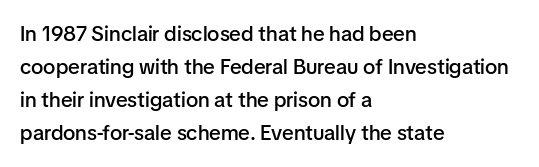
The image shows 21 px text type, upright; set left-aligned, normal line spacing (1.57x), normal letter spacing, not underlined.
